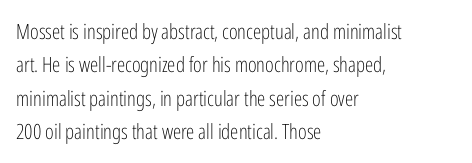
Q: Is the text bold? A: No.
Q: Is the text italic (slanted)? A: No, it is upright.
Q: Is the text underlined? A: No.
Q: How is the paragraph aligned? A: Left-aligned.
Q: Is the spacing between letters normal or unusually wide? A: Normal.
Q: Is the spacing between lines tight, normal or loose? A: Normal.
